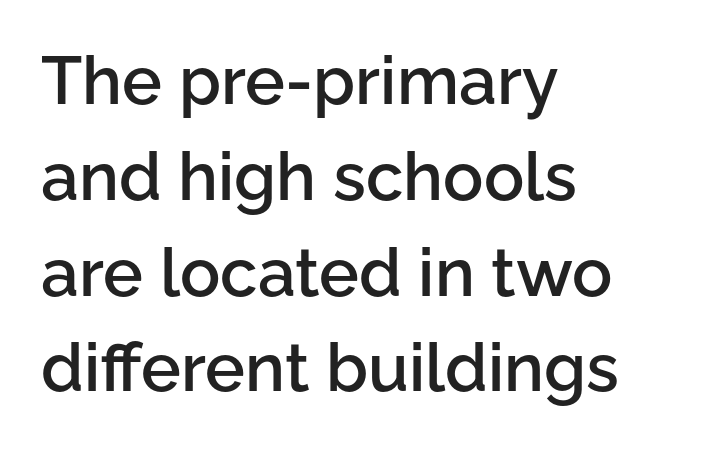
The image shows 67 px semibold sans-serif type, upright; set left-aligned, normal line spacing (1.43x), normal letter spacing, not underlined; low stroke contrast and a medium x-height.
